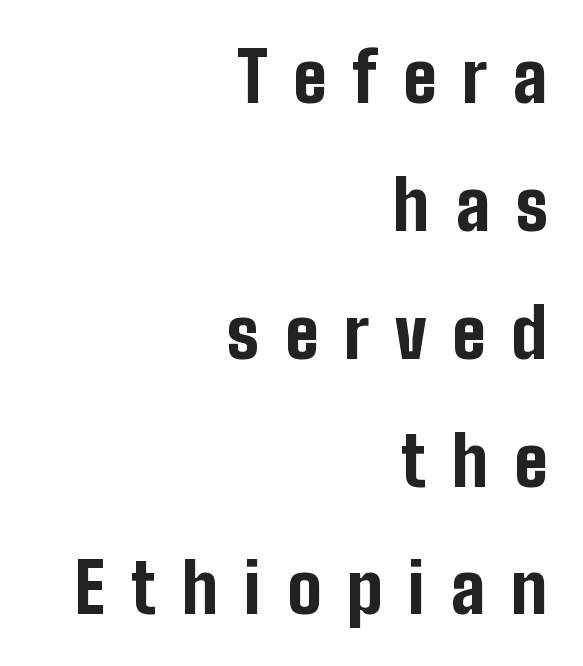
Q: Is the text bold? A: Yes.
Q: Is the text italic (slanted)? A: No, it is upright.
Q: Is the typeface a serif or a sans-serif typeface? A: Sans-serif.
Q: Is the text underlined? A: No.
Q: How is the paragraph aligned? A: Right-aligned.
Q: Is the spacing between letters normal or unusually wide? A: Unusually wide.
Q: Width (condensed, normal, or wide)? A: Condensed.
Q: Stroke contrast? A: Low.
Q: x-height? A: Medium.
Q: Monospaced? A: No.
